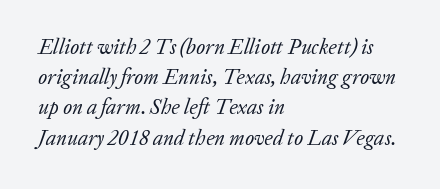
A quiet, ordinary-to-light weight characterises the typeface. Glance below the letters and you will spot only blank space. Slanted lettering throughout. The line texture is even and compact thanks to regular tracking. Typeset ragged right — the left edge is the straight one.
